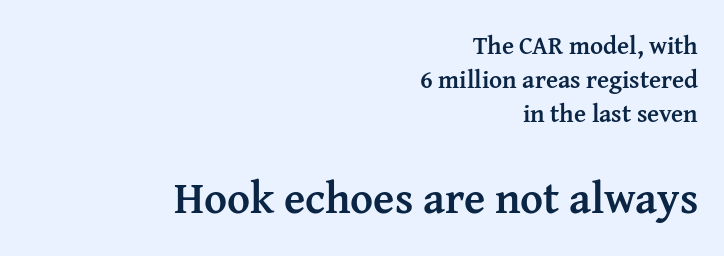
The image shows 44 px semibold serif type, upright; set right-aligned, normal line spacing (1.37x), normal letter spacing, not underlined; the second (bottom) block is 1.76x larger; medium stroke contrast and a medium x-height.
